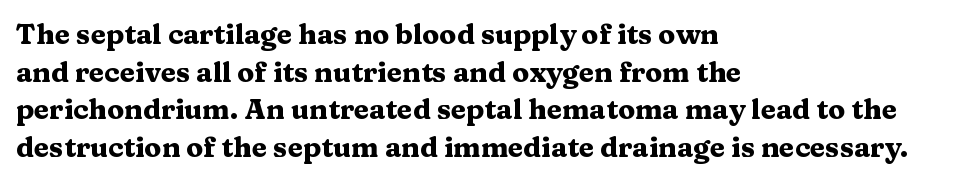
The image shows 28 px heavy, wide serif type, upright; set left-aligned, normal line spacing (1.34x), normal letter spacing, not underlined; medium stroke contrast and a medium x-height.
